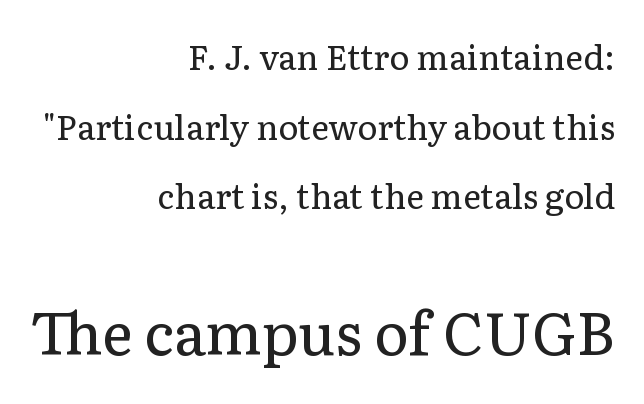
How are the letters spaced? Ordinarily, with no added tracking. Layout note: lines flush right. No heavy texture on the line: the type isn't bold. Unlike a clean sans, this face finishes its strokes with serifs.
